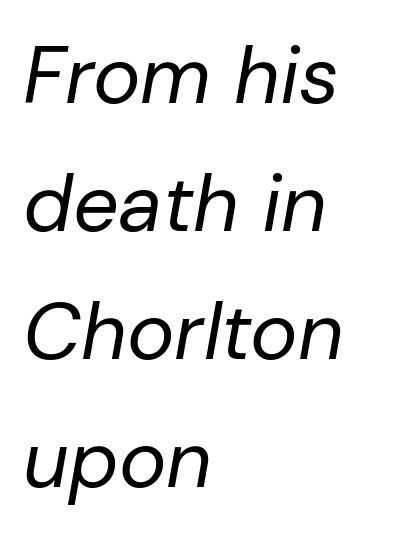
{"italic": "yes", "lean": "right", "slant_degrees": 10, "bold": "no", "weight": "regular", "width": "normal", "stroke_contrast": "low", "x_height": "medium", "monospaced": "no", "underline": "no", "align": "left", "line_spacing": "normal", "line_spacing_ratio": 1.6, "letter_spacing": "normal", "letter_spacing_em": 0.0, "glyph_px": 80}
